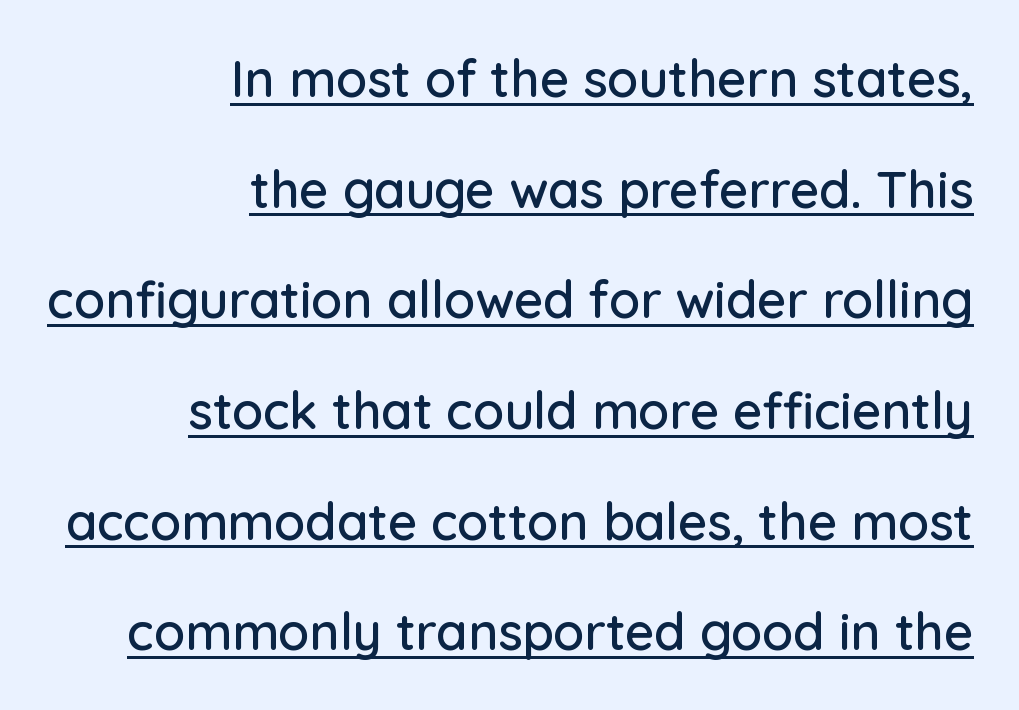
The image shows 51 px sans-serif type, upright; set right-aligned, loose line spacing (2.17x), normal letter spacing, underlined; low stroke contrast and a medium x-height.
